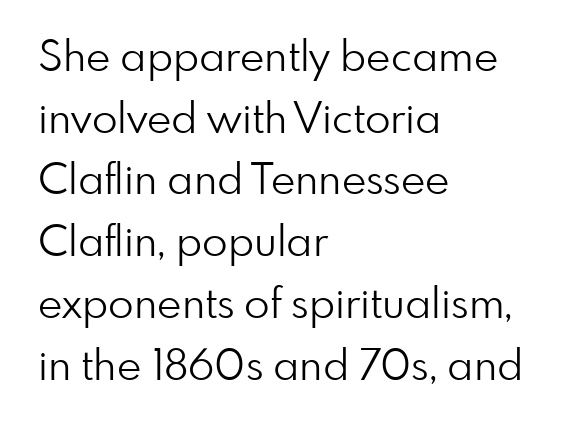
{"serif": "no", "italic": "no", "bold": "no", "weight": "light", "width": "normal", "stroke_contrast": "low", "x_height": "small", "monospaced": "no", "underline": "no", "align": "left", "line_spacing": "normal", "line_spacing_ratio": 1.47, "letter_spacing": "normal", "letter_spacing_em": 0.0, "glyph_px": 42}
